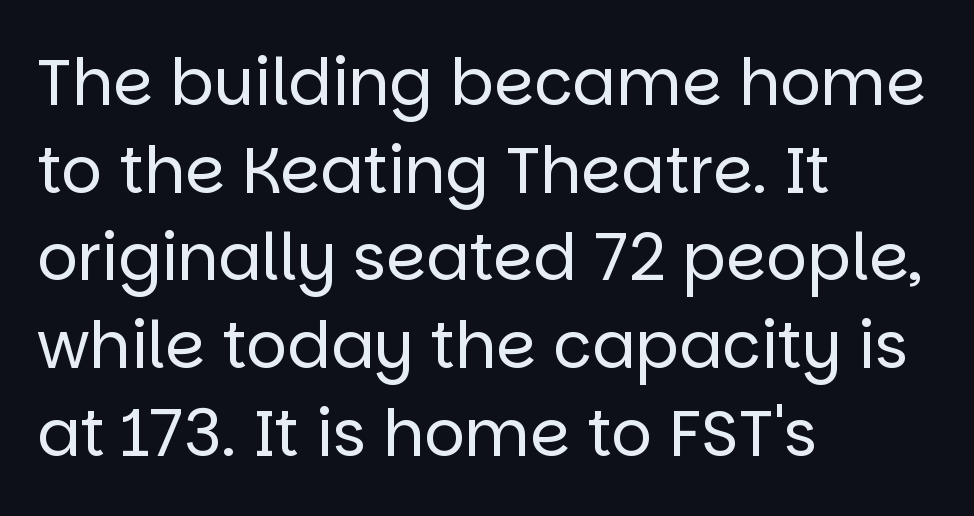
You could not count columns in this text — the font is proportionally spaced. The letters stand straight up with perfectly vertical stems. Leftover space on each line is placed entirely after the last word. Leading matches the norm, producing a regular column. Ink coverage per letter is moderate at most.
